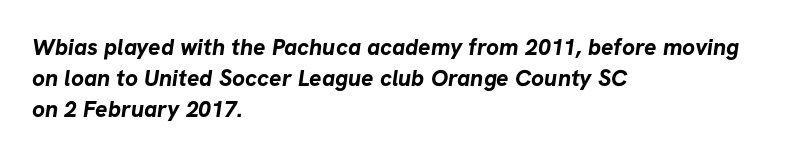
Q: Is the text bold? A: Yes.
Q: Is the text underlined? A: No.
Q: How is the paragraph aligned? A: Left-aligned.
Q: Is the spacing between letters normal or unusually wide? A: Normal.
Q: Is the spacing between lines tight, normal or loose? A: Normal.
